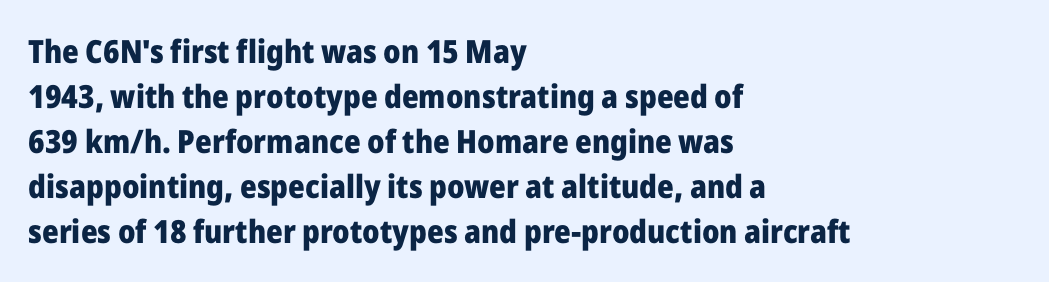
{"serif": "no", "italic": "no", "bold": "yes", "weight": "heavy", "width": "normal", "stroke_contrast": "low", "x_height": "medium", "monospaced": "no", "underline": "no", "align": "left", "line_spacing": "normal", "line_spacing_ratio": 1.41, "letter_spacing": "normal", "letter_spacing_em": 0.0, "glyph_px": 32}
